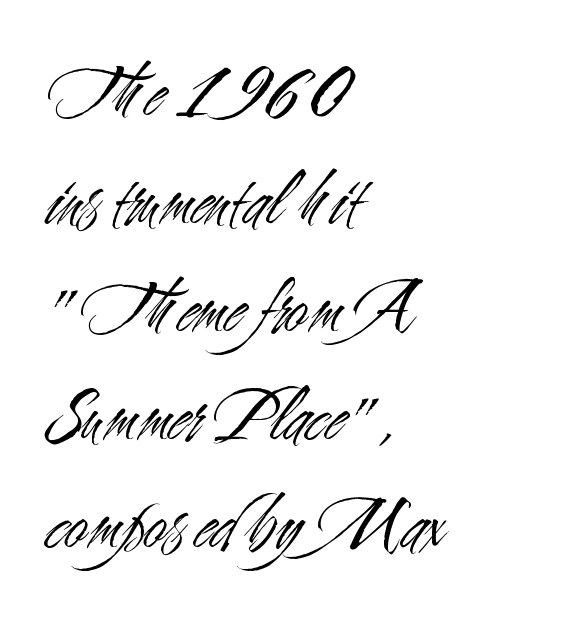
{"serif": "no", "bold": "no", "weight": "light", "width": "condensed", "stroke_contrast": "medium", "x_height": "small", "monospaced": "no", "underline": "no", "align": "left", "line_spacing": "normal", "line_spacing_ratio": 1.35, "letter_spacing": "normal", "letter_spacing_em": 0.0, "glyph_px": 80}
